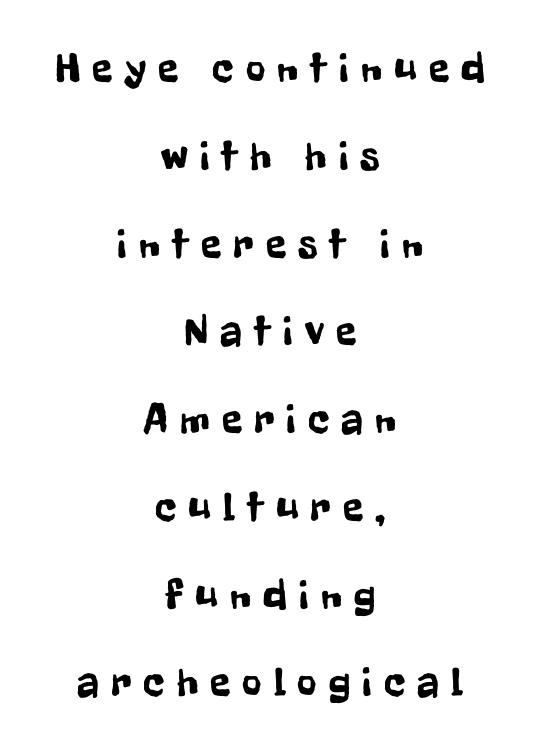
The image shows 42 px condensed sans-serif type, upright; set centered, loose line spacing (2.09x), unusually wide letter spacing (+0.29 em), not underlined; low stroke contrast and a medium x-height.
